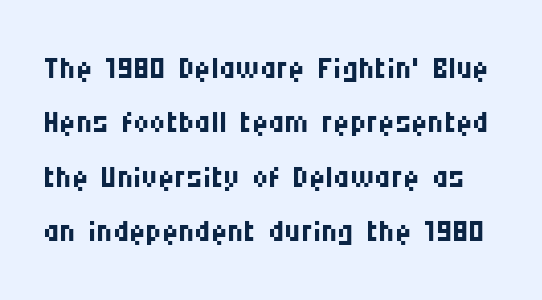
{"serif": "no", "italic": "no", "bold": "no", "weight": "regular", "width": "condensed", "stroke_contrast": "medium", "x_height": "large", "monospaced": "no", "underline": "no", "line_spacing_ratio": 1.21, "letter_spacing": "normal", "letter_spacing_em": 0.0, "glyph_px": 45}
